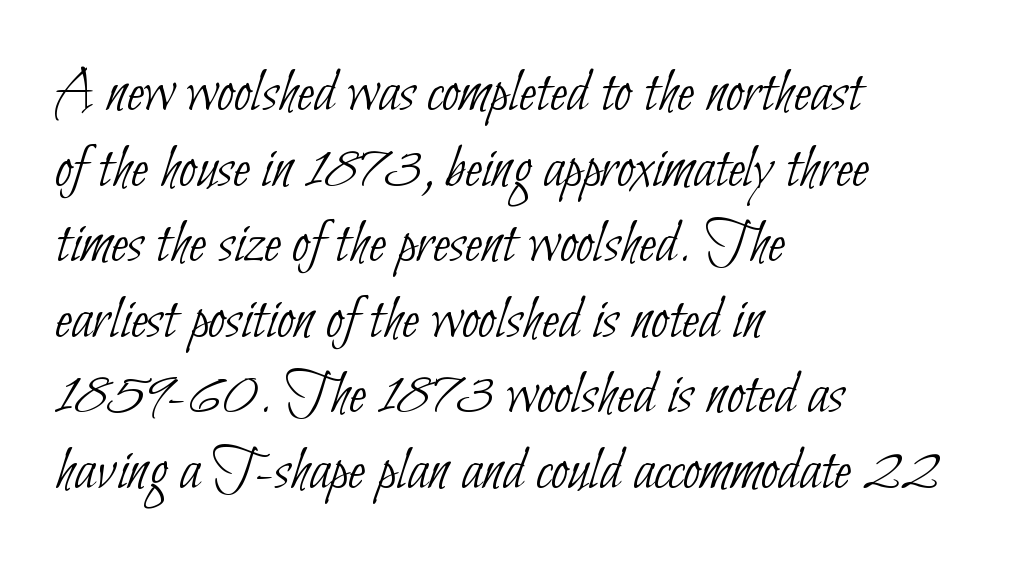
{"serif": "no", "bold": "no", "weight": "thin", "width": "condensed", "stroke_contrast": "low", "x_height": "small", "monospaced": "no", "underline": "no", "align": "left", "line_spacing_ratio": 1.2, "letter_spacing": "normal", "letter_spacing_em": 0.0, "glyph_px": 63}
